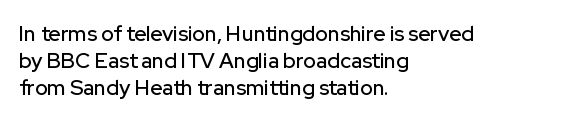
Q: Is the text italic (slanted)? A: No, it is upright.
Q: Is the text underlined? A: No.
Q: How is the paragraph aligned? A: Left-aligned.
Q: Is the spacing between letters normal or unusually wide? A: Normal.
Q: Is the spacing between lines tight, normal or loose? A: Normal.
